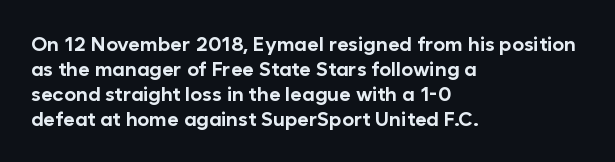
Q: Is the text bold? A: Yes.
Q: Is the text italic (slanted)? A: No, it is upright.
Q: Is the text underlined? A: No.
Q: How is the paragraph aligned? A: Left-aligned.
Q: Is the spacing between letters normal or unusually wide? A: Normal.
Q: Is the spacing between lines tight, normal or loose? A: Normal.
